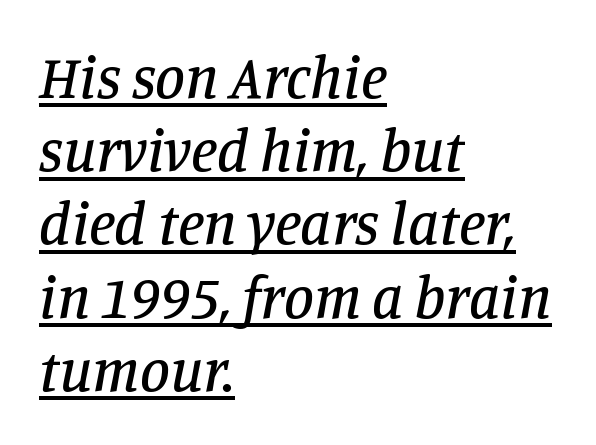
{"serif": "yes", "italic": "yes", "lean": "right", "slant_degrees": 11, "width": "normal", "stroke_contrast": "low", "x_height": "large", "monospaced": "no", "underline": "yes", "align": "left", "line_spacing_ratio": 1.22, "letter_spacing": "normal", "letter_spacing_em": 0.0, "glyph_px": 60}
